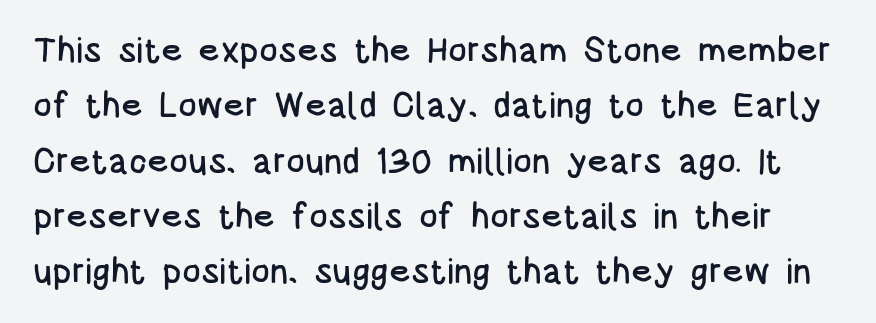
Beneath every word, the page is bare. This is the regular roman posture of the typeface. The rendering shows plain stroke endings on the letterforms — a sans-serif design. Proportional: the letters do not fall into vertical columns.
